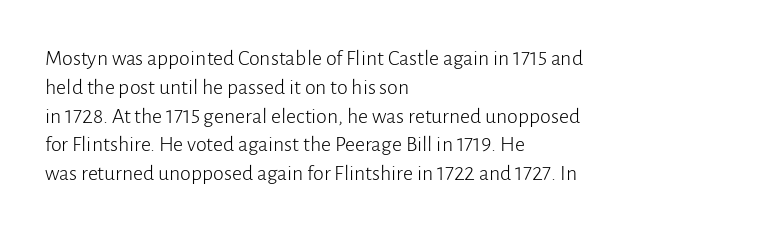
No extra ink here — the face is not bold. The ragged edge is on the right, which tells us the setting is flush left. Decoration check: the copy has no underline. Between one letter and the next there's only the usual sliver of space. No italicization has been applied; the sample stays upright. Successive baselines arrive at the customary interval.
